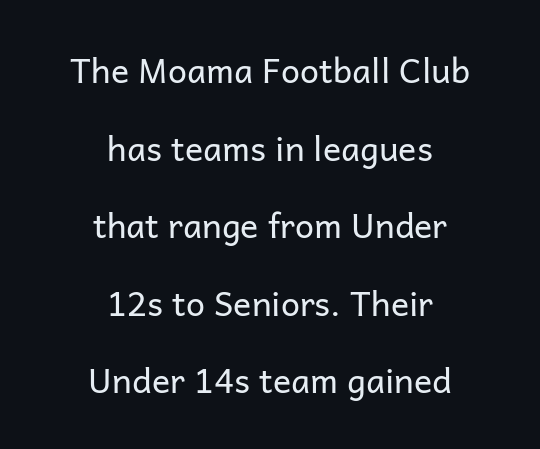
{"serif": "no", "italic": "no", "bold": "no", "weight": "regular", "width": "normal", "stroke_contrast": "low", "x_height": "medium", "monospaced": "no", "underline": "no", "align": "center", "line_spacing": "loose", "line_spacing_ratio": 2.28, "letter_spacing": "normal", "letter_spacing_em": 0.0, "glyph_px": 34}
